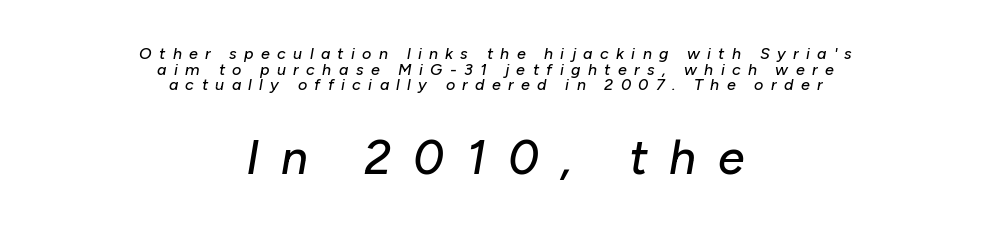
{"italic": "yes", "lean": "right", "slant_degrees": 10, "width": "normal", "stroke_contrast": "low", "x_height": "medium", "monospaced": "no", "underline": "no", "align": "center", "line_spacing": "tight", "line_spacing_ratio": 0.97, "letter_spacing": "wide", "letter_spacing_em": 0.46, "larger_block": "second", "size_ratio": 3.0, "glyph_px": 48}
